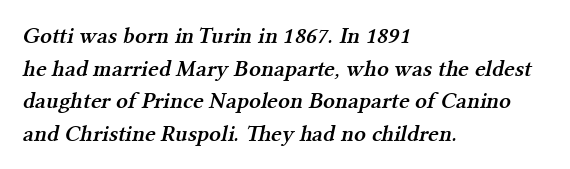
{"bold": "semi", "underline": "no", "align": "left", "line_spacing": "normal", "line_spacing_ratio": 1.42, "letter_spacing": "normal", "letter_spacing_em": 0.0, "glyph_px": 23}
